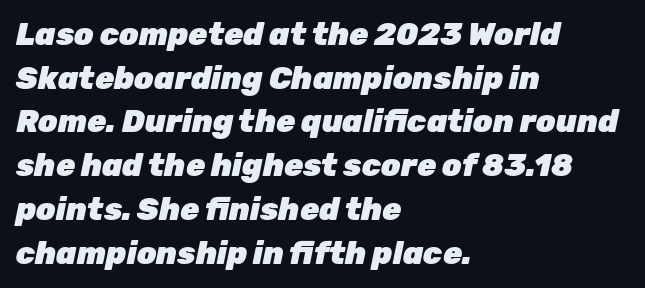
Q: Is the text bold? A: Yes.
Q: Is the text italic (slanted)? A: Yes, it leans right by about 12 degrees.
Q: Is the text underlined? A: No.
Q: How is the paragraph aligned? A: Left-aligned.
Q: Is the spacing between letters normal or unusually wide? A: Normal.
Q: Is the spacing between lines tight, normal or loose? A: Normal.
Q: Width (condensed, normal, or wide)? A: Normal.
Q: Stroke contrast? A: Low.
Q: x-height? A: Medium.
Q: Monospaced? A: No.
